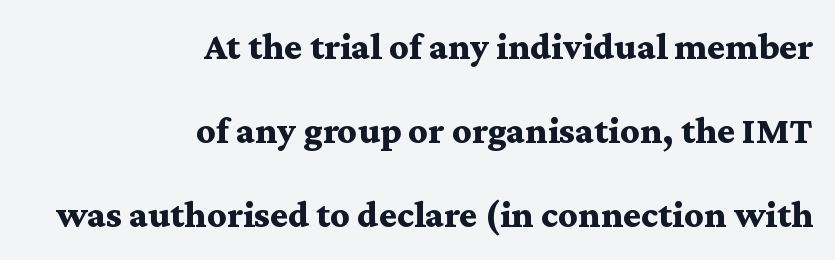
This rendering features lettering with no underline. The lettering holds an erect, upright posture throughout. A typesetter would call this leading open, well beyond the default. The type family on display is of the serif kind. This rendering leaves character spacing at its baseline value.
